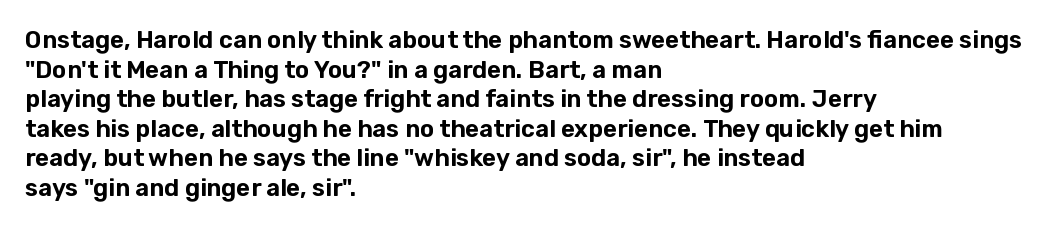
The rag falls on the right side of this text block. This sample uses an upright cut, with every glyph sitting square on the baseline. This sample uses plain, unmodified letter spacing. The strip under each line holds only bare page.
